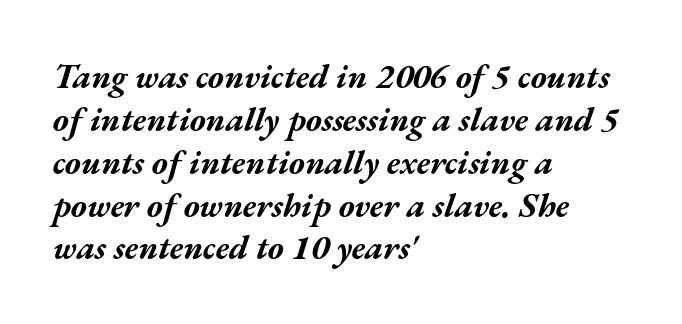
{"italic": "yes", "lean": "right", "slant_degrees": 17, "bold": "yes", "weight": "bold", "width": "wide", "stroke_contrast": "medium", "x_height": "medium", "monospaced": "no", "underline": "no", "align": "left", "line_spacing": "normal", "line_spacing_ratio": 1.26, "letter_spacing": "normal", "letter_spacing_em": 0.0, "glyph_px": 34}
